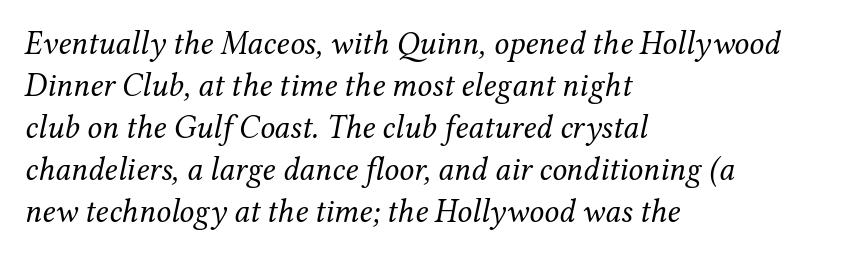
{"serif": "yes", "italic": "yes", "lean": "right", "slant_degrees": 12, "bold": "no", "weight": "regular", "width": "normal", "stroke_contrast": "medium", "x_height": "medium", "monospaced": "no", "underline": "no", "align": "left", "line_spacing": "normal", "line_spacing_ratio": 1.27, "letter_spacing": "normal", "letter_spacing_em": 0.0, "glyph_px": 33}
